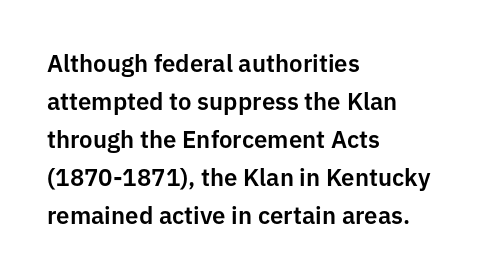
The image shows 24 px text type, upright; set left-aligned, normal line spacing (1.58x), normal letter spacing, not underlined.
